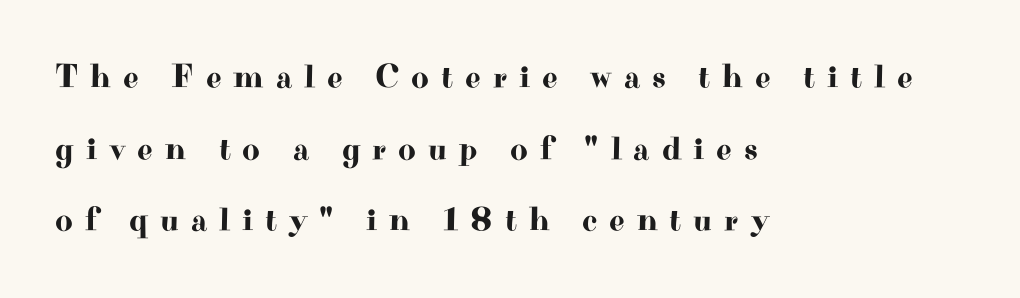
What kind of face is this? One with serifs. The specimen omits any rule beneath the text block's lines. This sample is left-justified, so line endings fall wherever the words run out. Display-style spreading of the glyphs; the letterfit is very open. Ordinary non-slanted type is in use. The rendering uses natural spacing where letterforms have individual widths.
